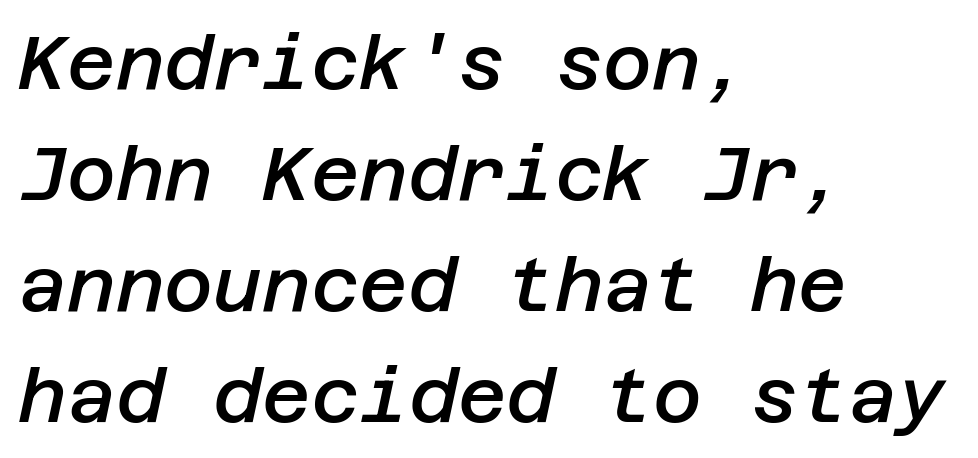
Q: Is the text bold? A: Semi-bold.
Q: Is the text italic (slanted)? A: Yes, it leans right by about 12 degrees.
Q: Is the text underlined? A: No.
Q: How is the paragraph aligned? A: Left-aligned.
Q: Is the spacing between letters normal or unusually wide? A: Normal.
Q: Is the spacing between lines tight, normal or loose? A: Normal.
Q: Width (condensed, normal, or wide)? A: Normal.
Q: Stroke contrast? A: Low.
Q: x-height? A: Large.
